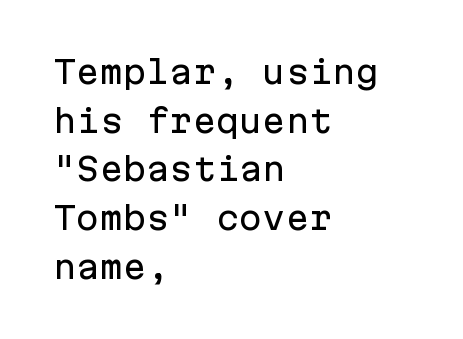
The image shows 31 px sans-serif type, upright, monospaced; set left-aligned, normal line spacing (1.57x), normal letter spacing, not underlined; low stroke contrast and a medium x-height.
